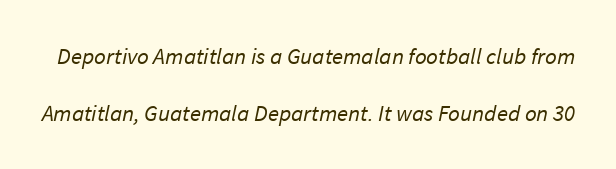
The image shows 23 px text type; set loose line spacing (2.46x), normal letter spacing, not underlined.
